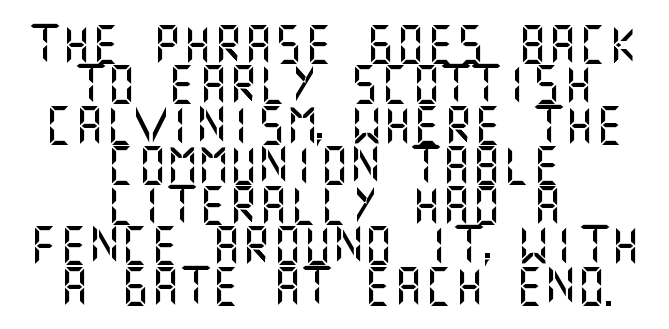
Q: Is the text italic (slanted)? A: No, it is upright.
Q: Is the typeface a serif or a sans-serif typeface? A: Sans-serif.
Q: Is the text underlined? A: No.
Q: How is the paragraph aligned? A: Centered.
Q: Is the spacing between letters normal or unusually wide? A: Normal.
Q: Is the spacing between lines tight, normal or loose? A: Tight.
Q: Width (condensed, normal, or wide)? A: Normal.
Q: Stroke contrast? A: Medium.
Q: x-height? A: Large.
